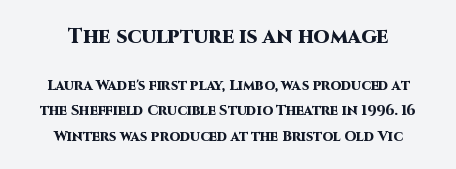
{"italic": "no", "bold": "yes", "underline": "no", "align": "center", "line_spacing_ratio": 1.79, "letter_spacing": "normal", "letter_spacing_em": 0.0, "larger_block": "first", "size_ratio": 1.5, "glyph_px": 21}
